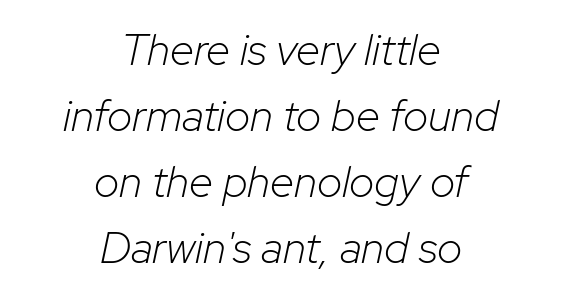
The image shows 44 px light type, italic (leaning right); set centered, normal line spacing (1.5x), normal letter spacing, not underlined; low stroke contrast and a medium x-height.
